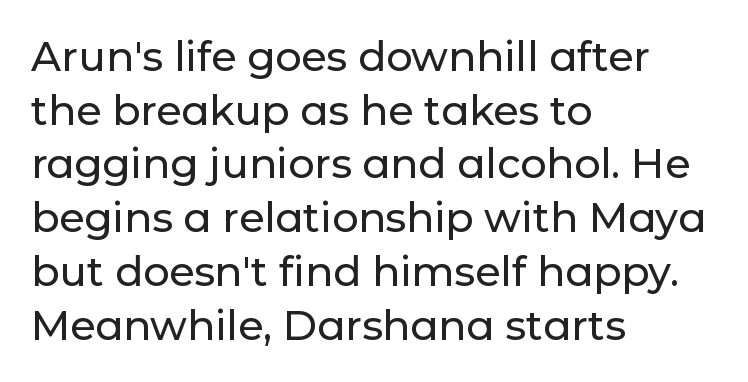
The image shows 41 px sans-serif type, upright; set left-aligned, normal line spacing (1.31x), normal letter spacing, not underlined; low stroke contrast and a medium x-height.
